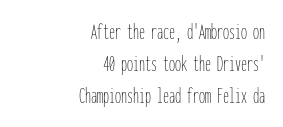
Q: Is the text bold? A: No.
Q: Is the text italic (slanted)? A: No, it is upright.
Q: Is the text underlined? A: No.
Q: How is the paragraph aligned? A: Right-aligned.
Q: Is the spacing between letters normal or unusually wide? A: Normal.
Q: Is the spacing between lines tight, normal or loose? A: Normal.
